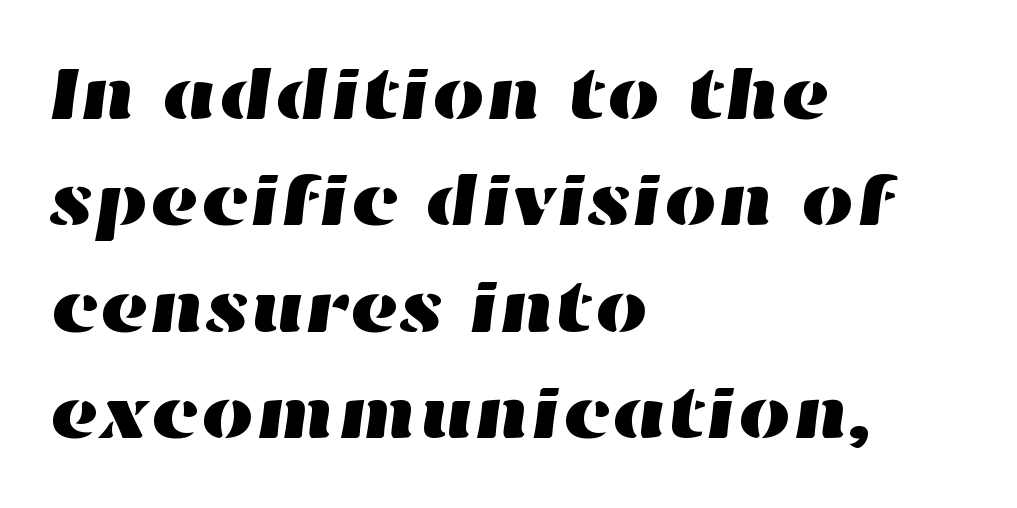
Q: Is the text underlined? A: No.
Q: How is the paragraph aligned? A: Left-aligned.
Q: Is the spacing between letters normal or unusually wide? A: Normal.
Q: Is the spacing between lines tight, normal or loose? A: Normal.
Q: Width (condensed, normal, or wide)? A: Wide.
Q: Stroke contrast? A: High.
Q: x-height? A: Medium.
Q: Monospaced? A: No.
